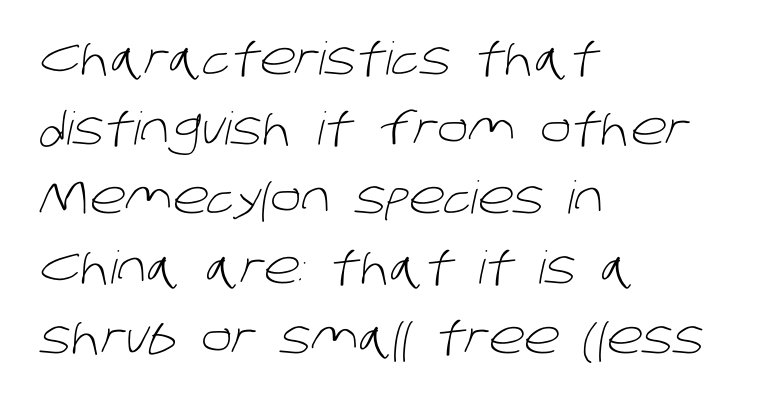
Q: Is the text bold? A: No.
Q: Is the typeface a serif or a sans-serif typeface? A: Sans-serif.
Q: Is the text underlined? A: No.
Q: How is the paragraph aligned? A: Left-aligned.
Q: Is the spacing between letters normal or unusually wide? A: Normal.
Q: Is the spacing between lines tight, normal or loose? A: Normal.
Q: Width (condensed, normal, or wide)? A: Normal.
Q: Stroke contrast? A: Low.
Q: x-height? A: Large.
Q: Monospaced? A: No.
